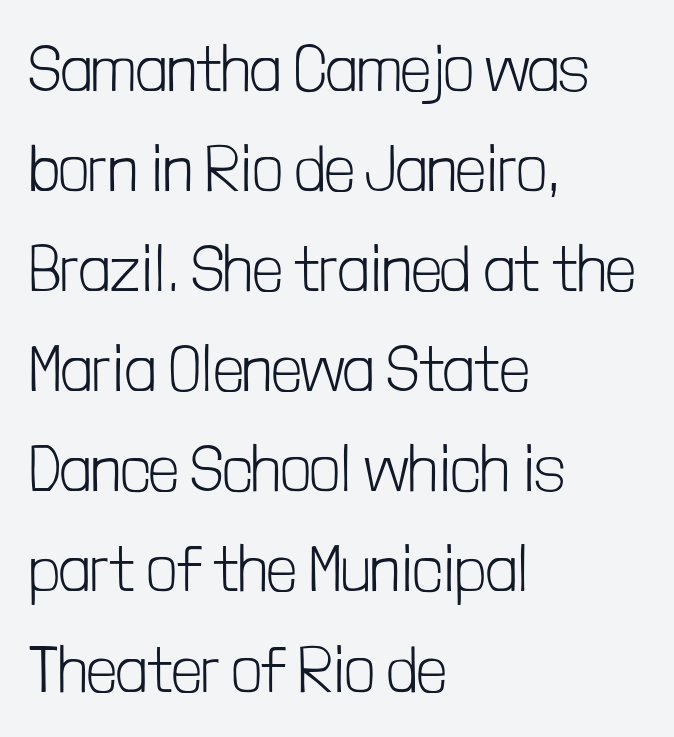
Every row of glyphs begins at an identical x-position on the left. Words float on clear page, feet unadorned. Think of a printed novel: that variable character pitch is what you see here. Compared with a typical body face, this is equally light or lighter still. Vertical spacing — default. Posture: upright roman.
